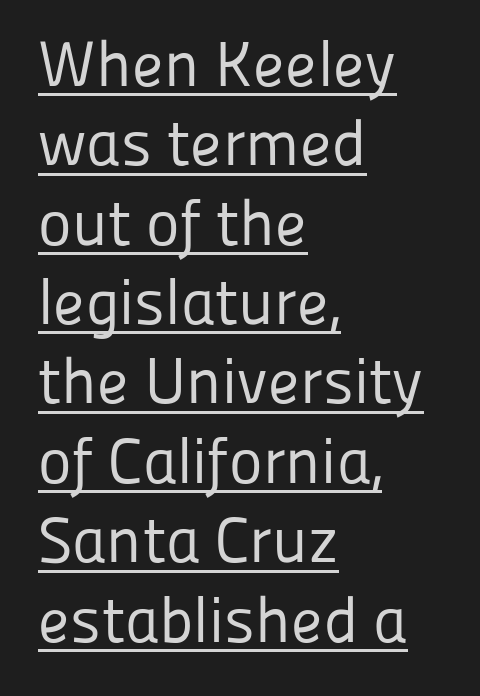
Somebody hit Ctrl+U on this one — the words are underlined. The letters carry no serifs — their stems end cleanly without finishing strokes. This sample uses an upright cut, with every glyph sitting square on the baseline. Observe the ordinary spacing: letters are neighbours, not strangers. Where is the straight margin? On the left.
